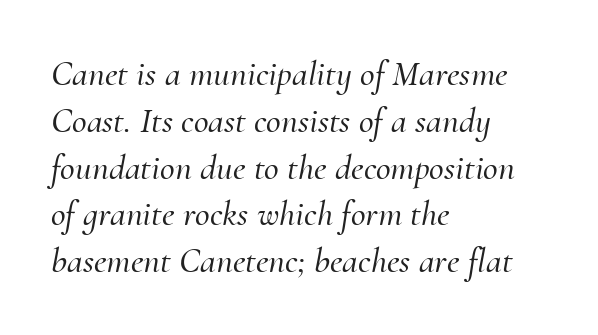
The image shows 36 px serif type, italic (leaning right); set left-aligned, normal line spacing (1.3x), normal letter spacing, not underlined; medium stroke contrast and a small x-height.
